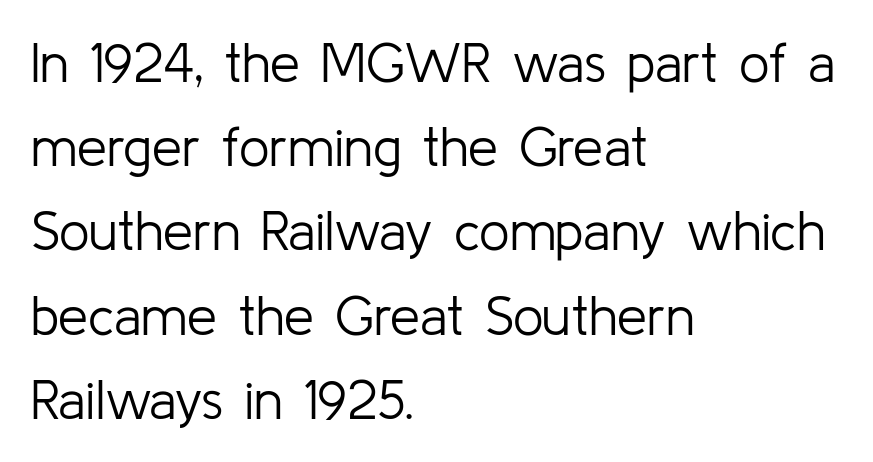
{"serif": "no", "italic": "no", "bold": "no", "weight": "light", "width": "normal", "stroke_contrast": "low", "x_height": "medium", "monospaced": "no", "underline": "no", "align": "left", "line_spacing": "normal", "line_spacing_ratio": 1.56, "letter_spacing": "normal", "letter_spacing_em": 0.0, "glyph_px": 54}
